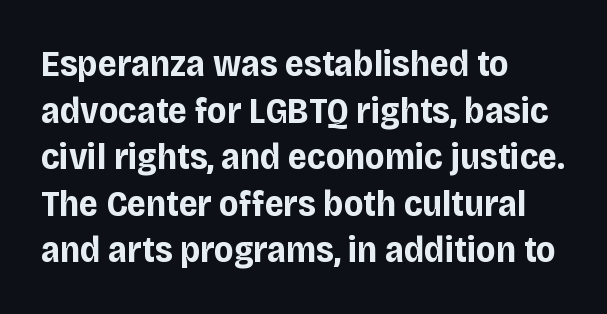
Q: Is the text bold? A: Yes.
Q: Is the text italic (slanted)? A: No, it is upright.
Q: Is the typeface a serif or a sans-serif typeface? A: Sans-serif.
Q: Is the text underlined? A: No.
Q: How is the paragraph aligned? A: Left-aligned.
Q: Is the spacing between letters normal or unusually wide? A: Normal.
Q: Is the spacing between lines tight, normal or loose? A: Normal.
Q: Width (condensed, normal, or wide)? A: Normal.
Q: Stroke contrast? A: Low.
Q: x-height? A: Large.
Q: Monospaced? A: No.
